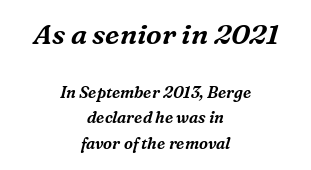
Q: Is the text italic (slanted)? A: Yes, it leans right by about 16 degrees.
Q: Is the typeface a serif or a sans-serif typeface? A: Serif.
Q: Is the text underlined? A: No.
Q: How is the paragraph aligned? A: Centered.
Q: Is the spacing between letters normal or unusually wide? A: Normal.
Q: Is the spacing between lines tight, normal or loose? A: Normal.
Q: Which block of text is set in a larger size, the first (top) or the second (bottom)? A: The first (top) one.
Q: Width (condensed, normal, or wide)? A: Normal.
Q: Stroke contrast? A: Medium.
Q: x-height? A: Medium.
Q: Monospaced? A: No.
